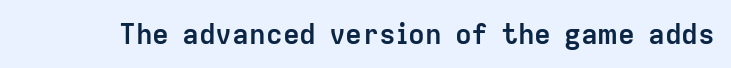
{"serif": "no", "italic": "no", "bold": "yes", "weight": "semibold", "width": "normal", "stroke_contrast": "low", "x_height": "medium", "monospaced": "no", "underline": "no", "letter_spacing": "normal", "letter_spacing_em": 0.0, "glyph_px": 28}
